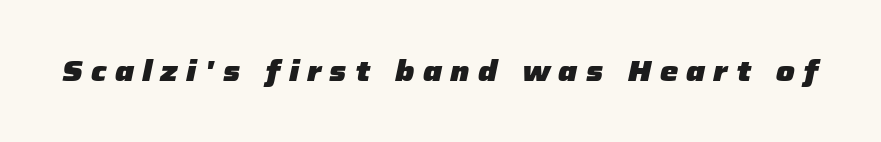
{"italic": "yes", "lean": "right", "slant_degrees": 12, "bold": "yes", "weight": "heavy", "width": "normal", "stroke_contrast": "low", "x_height": "medium", "monospaced": "no", "underline": "no", "letter_spacing": "wide", "letter_spacing_em": 0.28, "glyph_px": 29}
